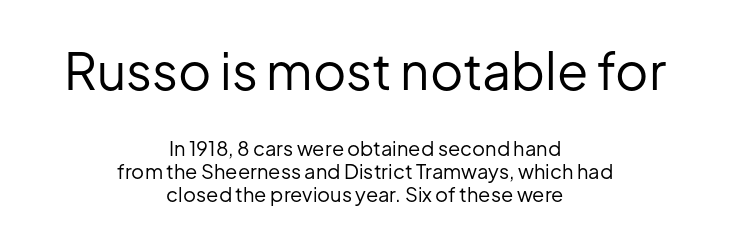
The image shows 51 px regular-weight sans-serif type, upright; set centered, tight line spacing (1.13x), normal letter spacing, not underlined; the first (top) block is 2.55x larger; low stroke contrast and a medium x-height.
